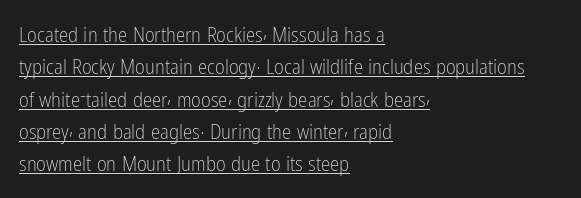
The image shows 21 px text type, upright; set left-aligned, normal line spacing (1.54x), normal letter spacing, underlined.
